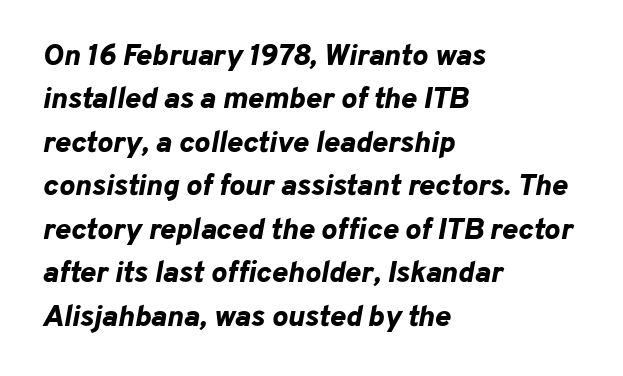
The image shows 30 px bold type, italic (leaning right); set left-aligned, normal line spacing (1.45x), normal letter spacing, not underlined; low stroke contrast and a medium x-height.
